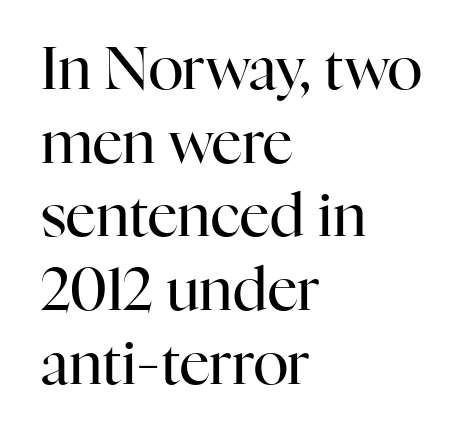
You could not count columns in this text — the font is proportionally spaced. Stroke mass is kept to a normal reading level or below. A clean baseline with only descenders dipping below it. Does the leading feel generous? No, just average.
